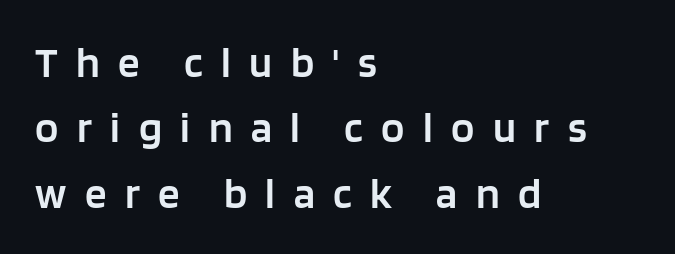
Q: Is the text bold? A: Semi-bold.
Q: Is the text italic (slanted)? A: No, it is upright.
Q: Is the typeface a serif or a sans-serif typeface? A: Sans-serif.
Q: Is the text underlined? A: No.
Q: How is the paragraph aligned? A: Left-aligned.
Q: Is the spacing between letters normal or unusually wide? A: Unusually wide.
Q: Is the spacing between lines tight, normal or loose? A: Normal.
Q: Width (condensed, normal, or wide)? A: Normal.
Q: Stroke contrast? A: Low.
Q: x-height? A: Large.
Q: Monospaced? A: No.
